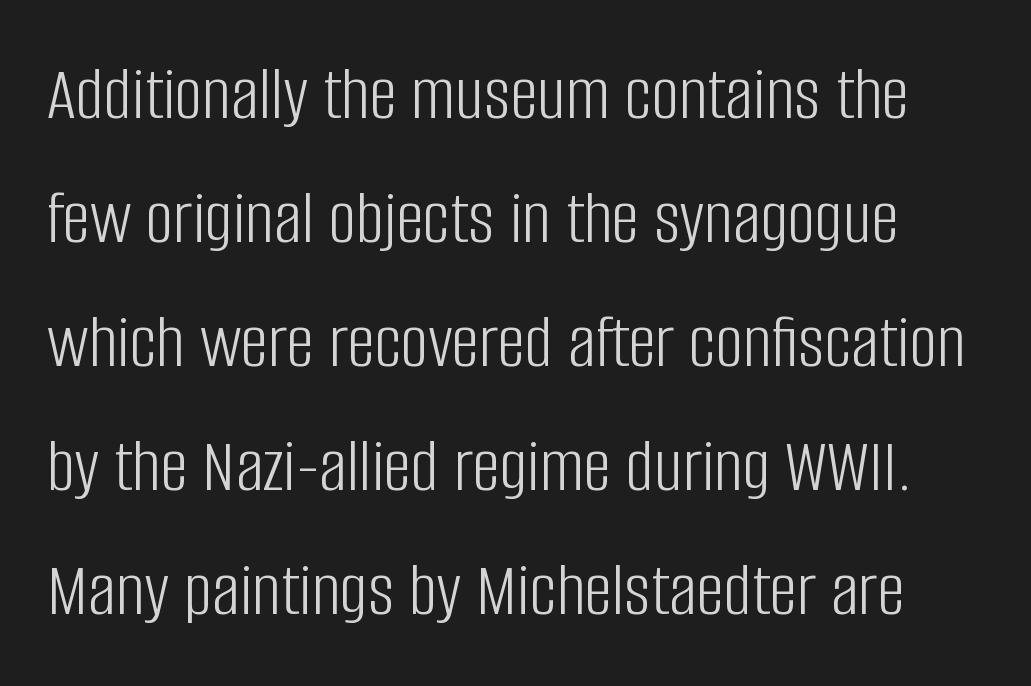
{"serif": "no", "italic": "no", "bold": "no", "weight": "light", "width": "condensed", "stroke_contrast": "low", "x_height": "large", "monospaced": "no", "underline": "no", "line_spacing": "normal", "line_spacing_ratio": 1.59, "letter_spacing": "normal", "letter_spacing_em": 0.0, "glyph_px": 78}
